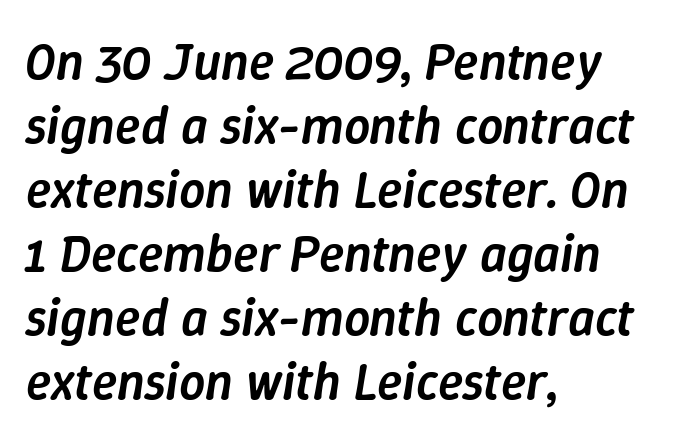
Q: Is the text bold? A: Semi-bold.
Q: Is the text italic (slanted)? A: Yes, it leans right by about 9 degrees.
Q: Is the text underlined? A: No.
Q: How is the paragraph aligned? A: Left-aligned.
Q: Is the spacing between letters normal or unusually wide? A: Normal.
Q: Width (condensed, normal, or wide)? A: Normal.
Q: Stroke contrast? A: Low.
Q: x-height? A: Medium.
Q: Monospaced? A: No.
